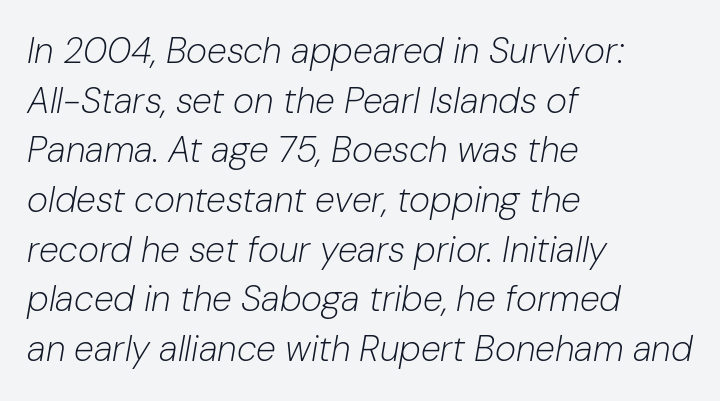
{"italic": "yes", "lean": "right", "slant_degrees": 10, "bold": "no", "weight": "light", "width": "normal", "stroke_contrast": "low", "x_height": "medium", "monospaced": "no", "underline": "no", "align": "left", "line_spacing": "normal", "line_spacing_ratio": 1.38, "letter_spacing": "normal", "letter_spacing_em": 0.0, "glyph_px": 36}
